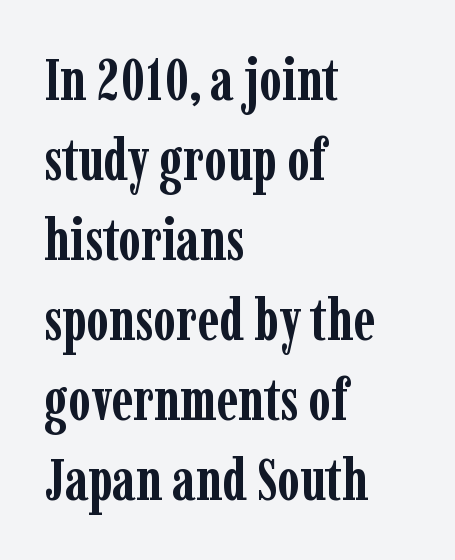
{"serif": "yes", "italic": "no", "bold": "yes", "weight": "semibold", "width": "condensed", "stroke_contrast": "low", "x_height": "medium", "monospaced": "no", "underline": "no", "align": "left", "line_spacing": "normal", "line_spacing_ratio": 1.38, "letter_spacing": "normal", "letter_spacing_em": 0.0, "glyph_px": 58}
